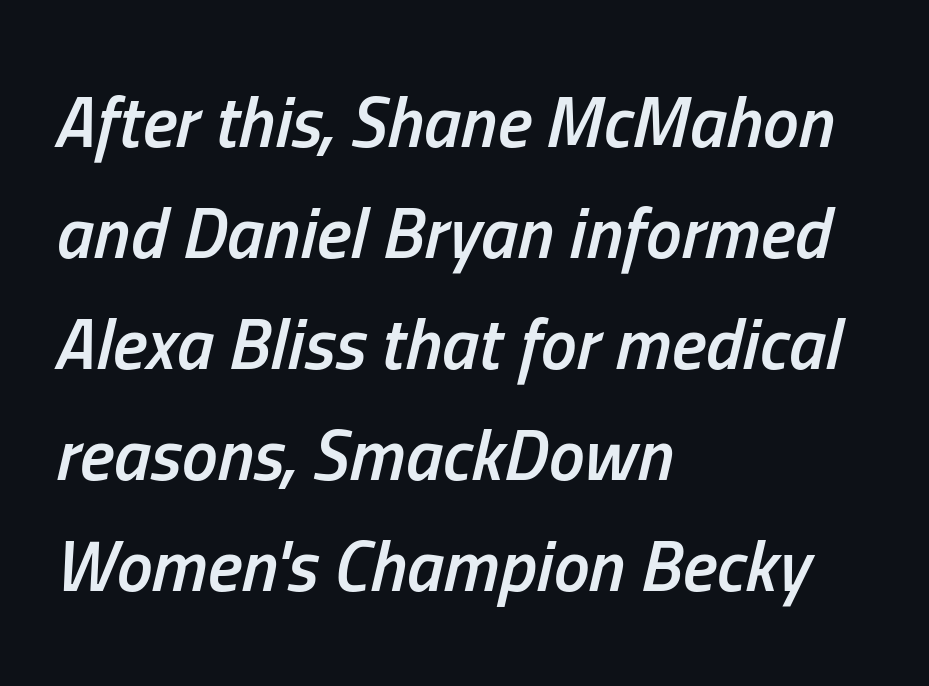
The line texture is even and compact thanks to regular tracking. Horizontally, the lines are justified to the leading edge only. Here the designer chose a conventional face with non-uniform glyph widths. Weight: semibold (demi). There's an unmistakable incline to the writing here. Words float on clear page, feet unadorned.
